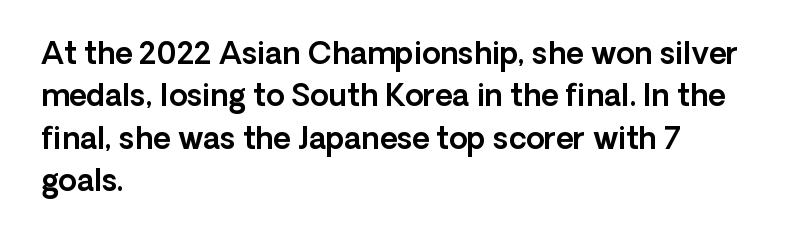
Varying glyph widths throughout — classic text-font behaviour. Look at the tracking — it's just the regular setting, nothing added. Serifs: no, the terminals of the letterforms are clean. Rendered with straight, roman letterforms. Bare-footed words on every line. Leading matches the norm, producing a regular column.
